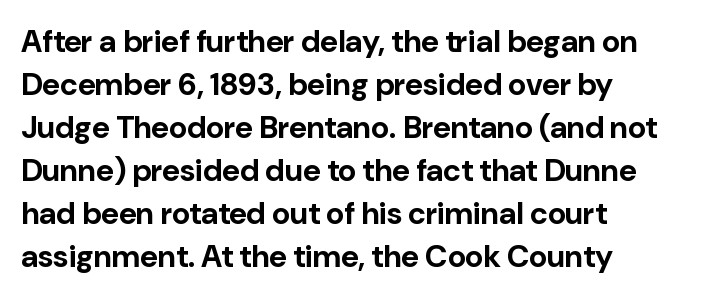
The image shows 31 px bold sans-serif type, upright; set left-aligned, normal line spacing (1.39x), normal letter spacing, not underlined; low stroke contrast and a medium x-height.
